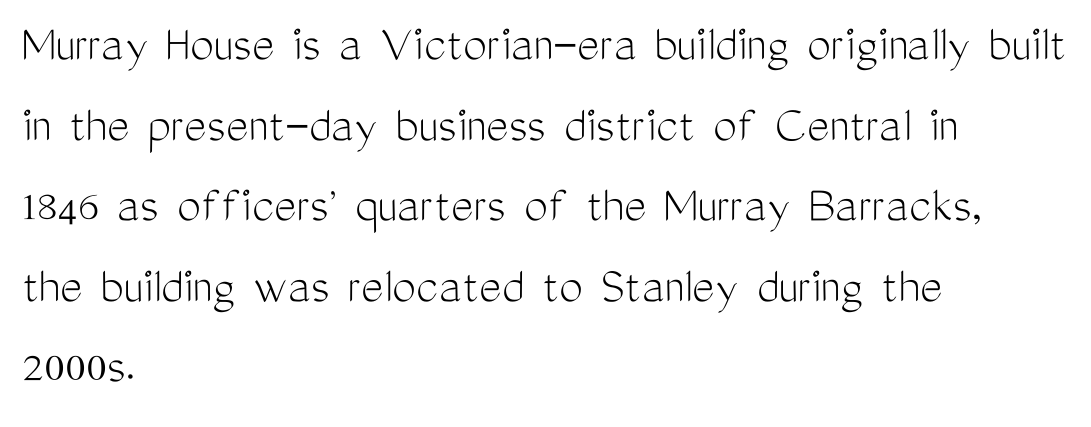
{"serif": "no", "italic": "no", "bold": "no", "weight": "light", "width": "condensed", "stroke_contrast": "medium", "x_height": "medium", "monospaced": "no", "underline": "no", "align": "left", "line_spacing": "normal", "line_spacing_ratio": 1.52, "letter_spacing": "normal", "letter_spacing_em": 0.0, "glyph_px": 53}
